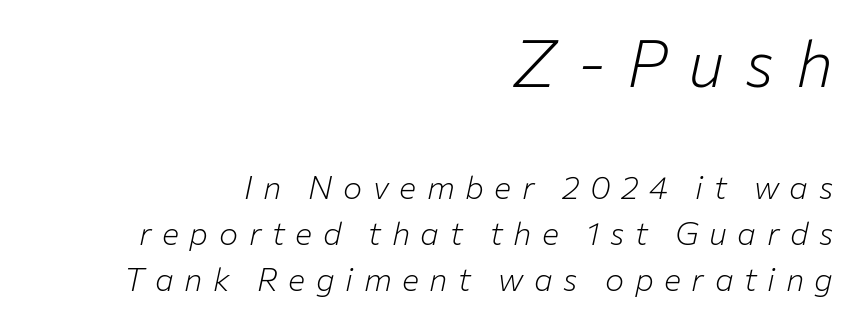
Q: Is the text bold? A: No.
Q: Is the text italic (slanted)? A: Yes, it leans right by about 12 degrees.
Q: Is the text underlined? A: No.
Q: How is the paragraph aligned? A: Right-aligned.
Q: Is the spacing between letters normal or unusually wide? A: Unusually wide.
Q: Is the spacing between lines tight, normal or loose? A: Normal.
Q: Which block of text is set in a larger size, the first (top) or the second (bottom)? A: The first (top) one.
Q: Width (condensed, normal, or wide)? A: Normal.
Q: Stroke contrast? A: Low.
Q: x-height? A: Medium.
Q: Monospaced? A: No.
